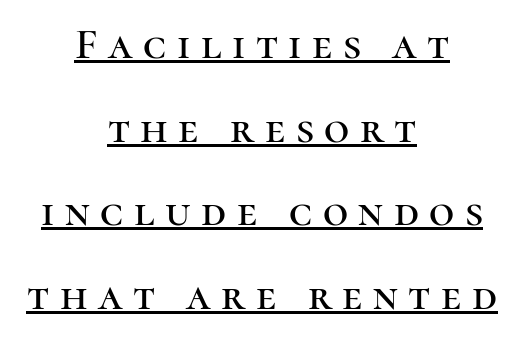
Italic? Not at all — the glyphs are vertical. A typesetter would call this proportional, since set widths differ per character. A typographer would call this underscored text. Honestly, the letter spacing is so wide it's the main thing you notice. Visually the block forms a symmetrical silhouette, jagged on both flanks. The face used here is seriffed, in the tradition of book romans.
